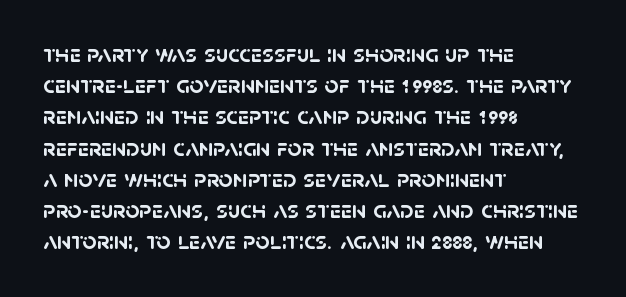
Q: Is the text bold? A: Yes.
Q: Is the text underlined? A: No.
Q: How is the paragraph aligned? A: Left-aligned.
Q: Is the spacing between letters normal or unusually wide? A: Normal.
Q: Is the spacing between lines tight, normal or loose? A: Normal.
